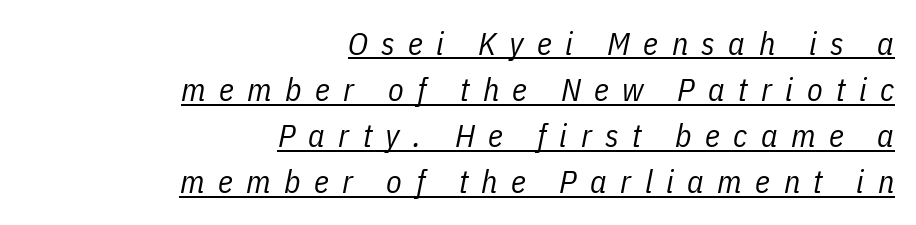
Check the space under the baseline: a stroke is drawn there. The letterforms sit at book weight or below. Spacing verdict: proportional, widths tailored to each character. One glance says typical: line gaps are just what's usual. Display-style spreading of the glyphs; the letterfit is very open.
